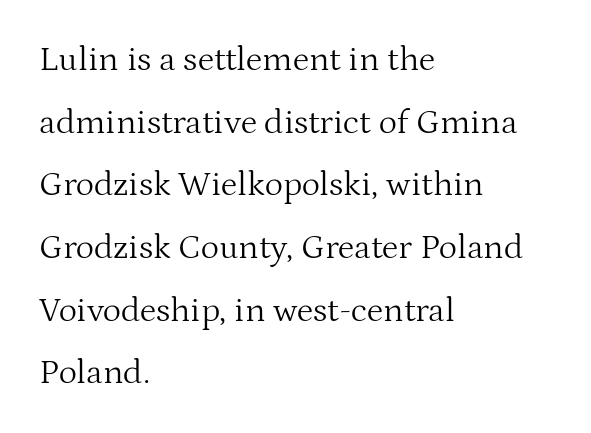
The image shows 35 px light serif type, upright; set left-aligned, line spacing 1.79x, normal letter spacing, not underlined; medium stroke contrast and a medium x-height.
